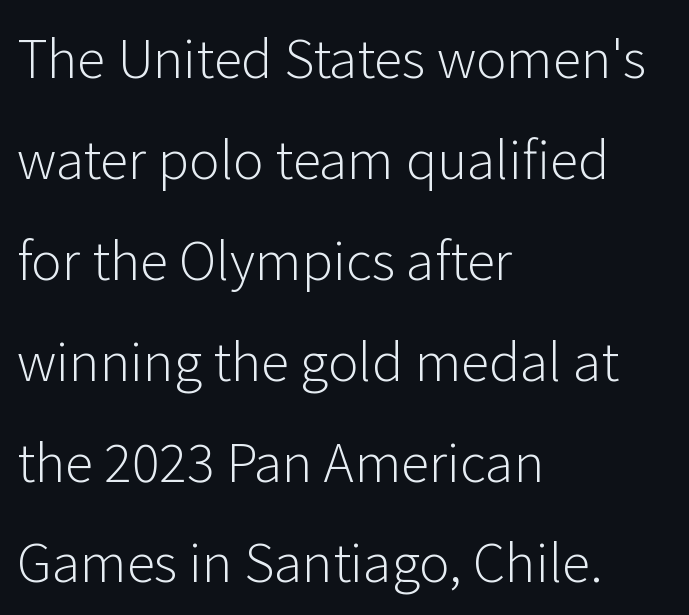
{"serif": "no", "italic": "no", "bold": "no", "weight": "light", "width": "normal", "stroke_contrast": "low", "x_height": "medium", "monospaced": "no", "underline": "no", "align": "left", "line_spacing": "loose", "line_spacing_ratio": 1.94, "letter_spacing": "normal", "letter_spacing_em": 0.0, "glyph_px": 52}
